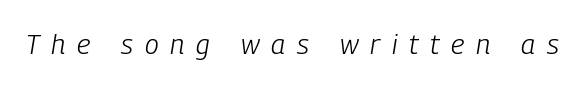
Q: Is the text bold? A: No.
Q: Is the text italic (slanted)? A: Yes, it leans right by about 9 degrees.
Q: Is the text underlined? A: No.
Q: Is the spacing between letters normal or unusually wide? A: Unusually wide.
Q: Width (condensed, normal, or wide)? A: Condensed.
Q: Stroke contrast? A: Low.
Q: x-height? A: Medium.
Q: Monospaced? A: No.
